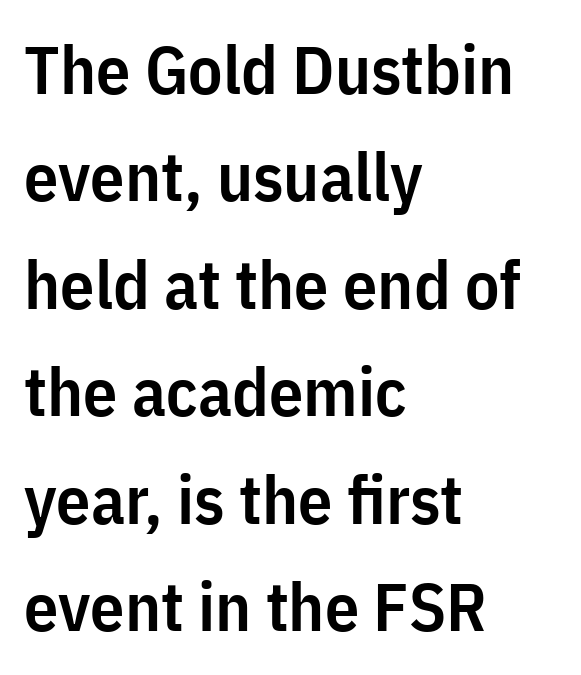
Q: Is the text bold? A: Semi-bold.
Q: Is the text italic (slanted)? A: No, it is upright.
Q: Is the typeface a serif or a sans-serif typeface? A: Sans-serif.
Q: Is the text underlined? A: No.
Q: How is the paragraph aligned? A: Left-aligned.
Q: Is the spacing between letters normal or unusually wide? A: Normal.
Q: Is the spacing between lines tight, normal or loose? A: Normal.
Q: Width (condensed, normal, or wide)? A: Condensed.
Q: Stroke contrast? A: Low.
Q: x-height? A: Medium.
Q: Monospaced? A: No.
